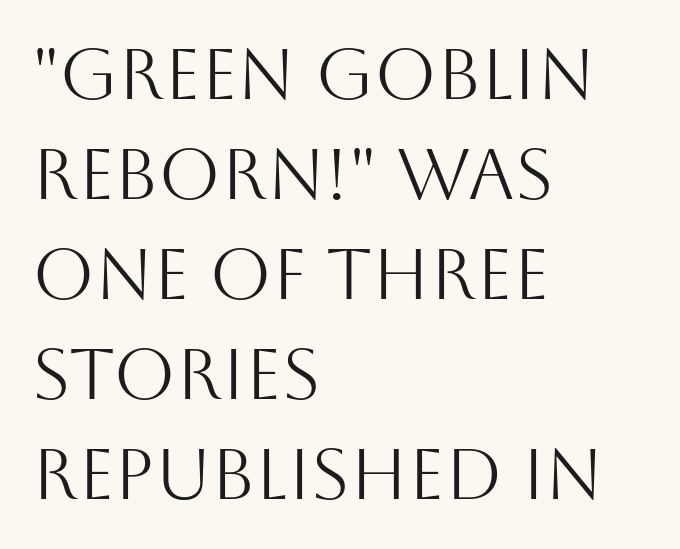
Q: Is the text bold? A: No.
Q: Is the text italic (slanted)? A: No, it is upright.
Q: Is the typeface a serif or a sans-serif typeface? A: Sans-serif.
Q: Is the text underlined? A: No.
Q: How is the paragraph aligned? A: Left-aligned.
Q: Is the spacing between letters normal or unusually wide? A: Normal.
Q: Is the spacing between lines tight, normal or loose? A: Normal.
Q: Width (condensed, normal, or wide)? A: Normal.
Q: Stroke contrast? A: Medium.
Q: x-height? A: Large.
Q: Monospaced? A: No.
